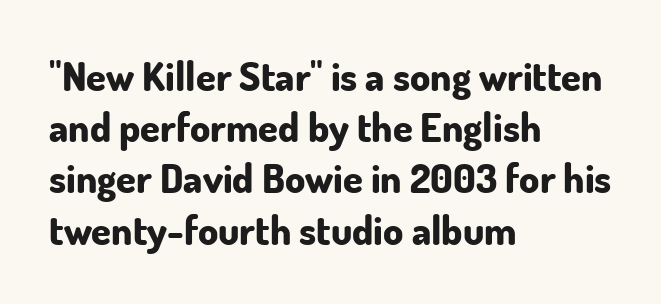
Q: Is the text bold? A: Yes.
Q: Is the text italic (slanted)? A: No, it is upright.
Q: Is the typeface a serif or a sans-serif typeface? A: Sans-serif.
Q: Is the text underlined? A: No.
Q: How is the paragraph aligned? A: Left-aligned.
Q: Is the spacing between letters normal or unusually wide? A: Normal.
Q: Is the spacing between lines tight, normal or loose? A: Normal.
Q: Width (condensed, normal, or wide)? A: Normal.
Q: Stroke contrast? A: Low.
Q: x-height? A: Small.
Q: Monospaced? A: No.
